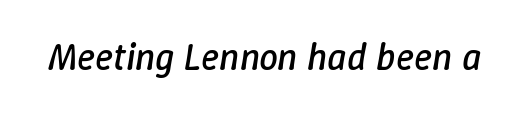
The image shows 38 px regular-weight type, italic (leaning right); set normal letter spacing, not underlined; low stroke contrast and a medium x-height.
